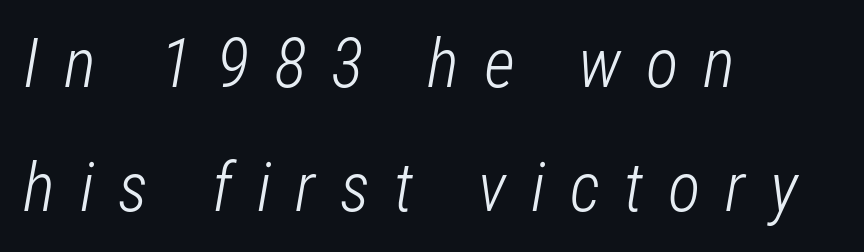
{"italic": "yes", "lean": "right", "slant_degrees": 12, "bold": "no", "weight": "light", "width": "condensed", "stroke_contrast": "low", "x_height": "medium", "monospaced": "no", "underline": "no", "align": "left", "line_spacing_ratio": 1.83, "letter_spacing": "wide", "letter_spacing_em": 0.36, "glyph_px": 68}
